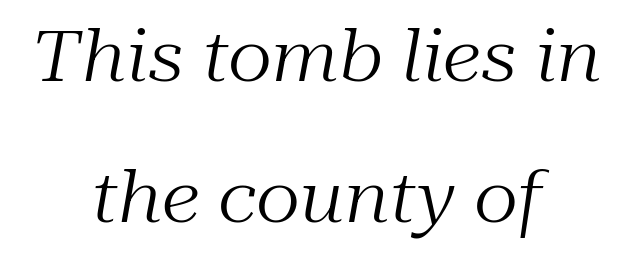
Q: Is the text bold? A: No.
Q: Is the text italic (slanted)? A: Yes, it leans right by about 10 degrees.
Q: Is the typeface a serif or a sans-serif typeface? A: Serif.
Q: Is the text underlined? A: No.
Q: How is the paragraph aligned? A: Centered.
Q: Is the spacing between letters normal or unusually wide? A: Normal.
Q: Is the spacing between lines tight, normal or loose? A: Loose.
Q: Width (condensed, normal, or wide)? A: Normal.
Q: Stroke contrast? A: Medium.
Q: x-height? A: Medium.
Q: Monospaced? A: No.
